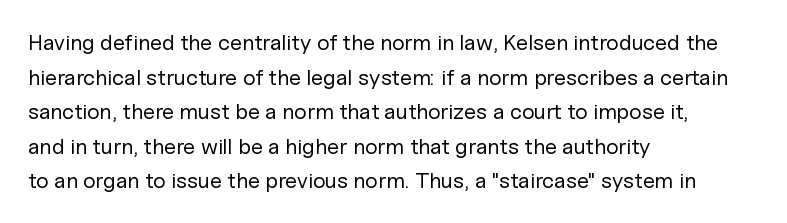
Which margin do the lines hug? The left one — the right edge is uneven. This is roman type, the default non-slanted kind. Summary of vertical rhythm: regular, with standard interline spacing. These glyphs show unthickened strokes, regular width or finer. The rendering keeps characters at their native spacing. The gap between lines stays unmarked.
